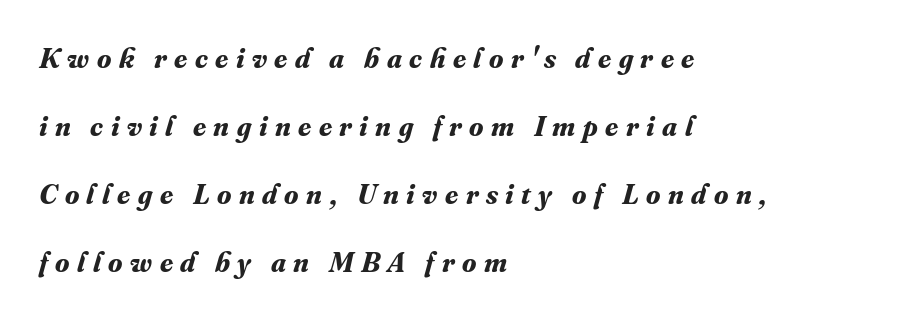
Q: Is the text bold? A: Yes.
Q: Is the text italic (slanted)? A: Yes, it leans right by about 16 degrees.
Q: Is the typeface a serif or a sans-serif typeface? A: Serif.
Q: Is the text underlined? A: No.
Q: How is the paragraph aligned? A: Left-aligned.
Q: Is the spacing between letters normal or unusually wide? A: Unusually wide.
Q: Is the spacing between lines tight, normal or loose? A: Loose.
Q: Width (condensed, normal, or wide)? A: Normal.
Q: Stroke contrast? A: Medium.
Q: x-height? A: Small.
Q: Monospaced? A: No.
